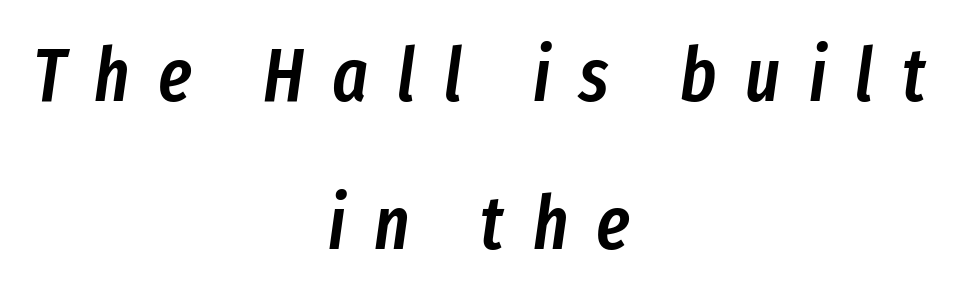
Q: Is the text bold? A: Semi-bold.
Q: Is the text italic (slanted)? A: Yes, it leans right by about 8 degrees.
Q: Is the text underlined? A: No.
Q: How is the paragraph aligned? A: Centered.
Q: Is the spacing between letters normal or unusually wide? A: Unusually wide.
Q: Is the spacing between lines tight, normal or loose? A: Loose.
Q: Width (condensed, normal, or wide)? A: Condensed.
Q: Stroke contrast? A: Low.
Q: x-height? A: Medium.
Q: Monospaced? A: No.
